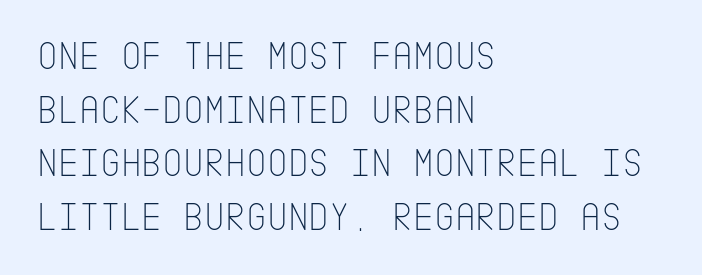
Q: Is the text bold? A: No.
Q: Is the text italic (slanted)? A: No, it is upright.
Q: Is the typeface a serif or a sans-serif typeface? A: Sans-serif.
Q: Is the text underlined? A: No.
Q: How is the paragraph aligned? A: Left-aligned.
Q: Is the spacing between letters normal or unusually wide? A: Normal.
Q: Is the spacing between lines tight, normal or loose? A: Normal.
Q: Width (condensed, normal, or wide)? A: Condensed.
Q: Stroke contrast? A: Low.
Q: x-height? A: Large.
